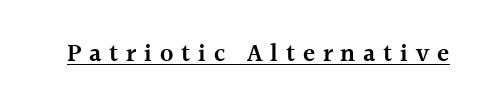
{"italic": "no", "bold": "semi", "underline": "yes", "letter_spacing": "wide", "letter_spacing_em": 0.31, "glyph_px": 25}
